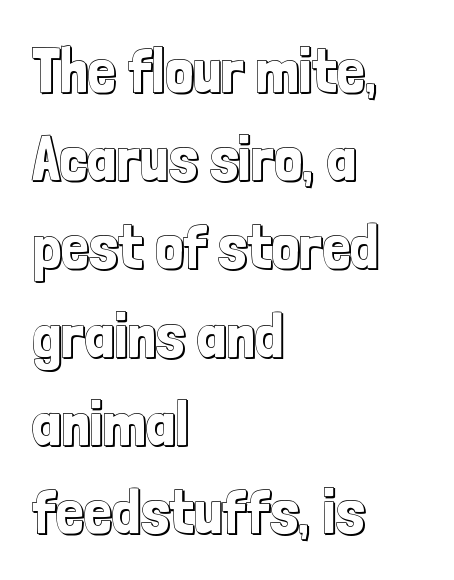
Leftover space on each line is placed entirely after the last word. Here the designer chose a conventional face with non-uniform glyph widths. Nobody drew a line under any word here. Honestly, the row spacing looks completely unremarkable. Every stem runs plumb, perpendicular to the baseline.
